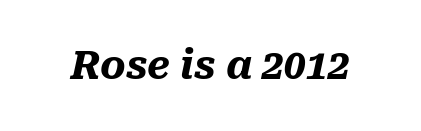
Q: Is the text bold? A: Yes.
Q: Is the text italic (slanted)? A: Yes, it leans right by about 10 degrees.
Q: Is the text underlined? A: No.
Q: Is the spacing between letters normal or unusually wide? A: Normal.
Q: Width (condensed, normal, or wide)? A: Normal.
Q: Stroke contrast? A: Medium.
Q: x-height? A: Medium.
Q: Monospaced? A: No.
